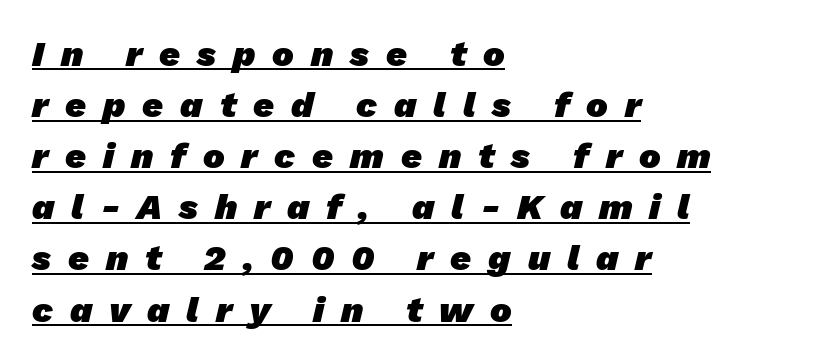
The image shows 36 px heavy sans-serif type; set left-aligned, normal line spacing (1.42x), unusually wide letter spacing (+0.47 em), underlined; low stroke contrast and a medium x-height.
